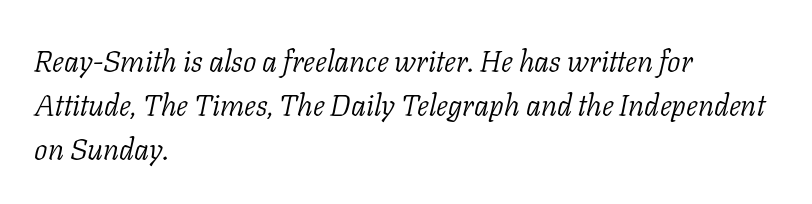
Any mark beneath the type? The region is blank. The face looks like a standard text weight, possibly lighter. Yep, those are serifs on the letters. A typesetter would call this proportional, since set widths differ per character. A typesetter would mark this as italic. Does the leading feel generous? No, just average.
